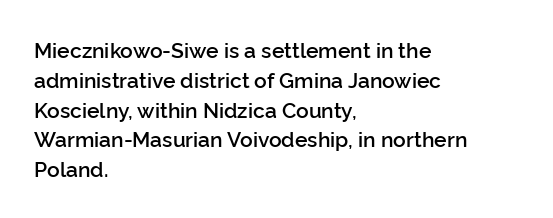
{"italic": "no", "bold": "semi", "underline": "no", "align": "left", "line_spacing": "normal", "line_spacing_ratio": 1.42, "letter_spacing": "normal", "letter_spacing_em": 0.0, "glyph_px": 21}
